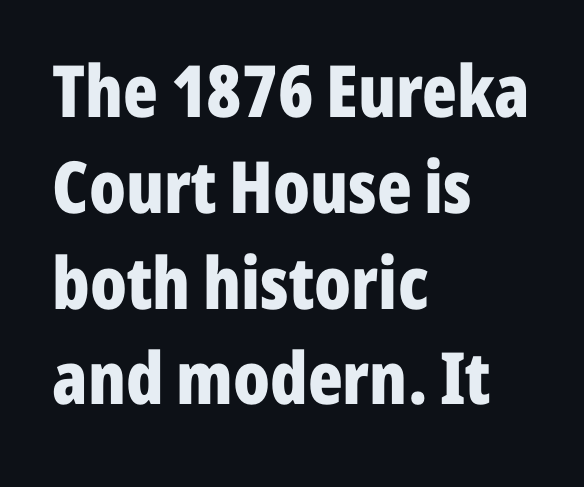
Q: Is the text bold? A: Yes.
Q: Is the text italic (slanted)? A: No, it is upright.
Q: Is the typeface a serif or a sans-serif typeface? A: Sans-serif.
Q: Is the text underlined? A: No.
Q: How is the paragraph aligned? A: Left-aligned.
Q: Is the spacing between letters normal or unusually wide? A: Normal.
Q: Is the spacing between lines tight, normal or loose? A: Normal.
Q: Width (condensed, normal, or wide)? A: Condensed.
Q: Stroke contrast? A: Low.
Q: x-height? A: Medium.
Q: Monospaced? A: No.
